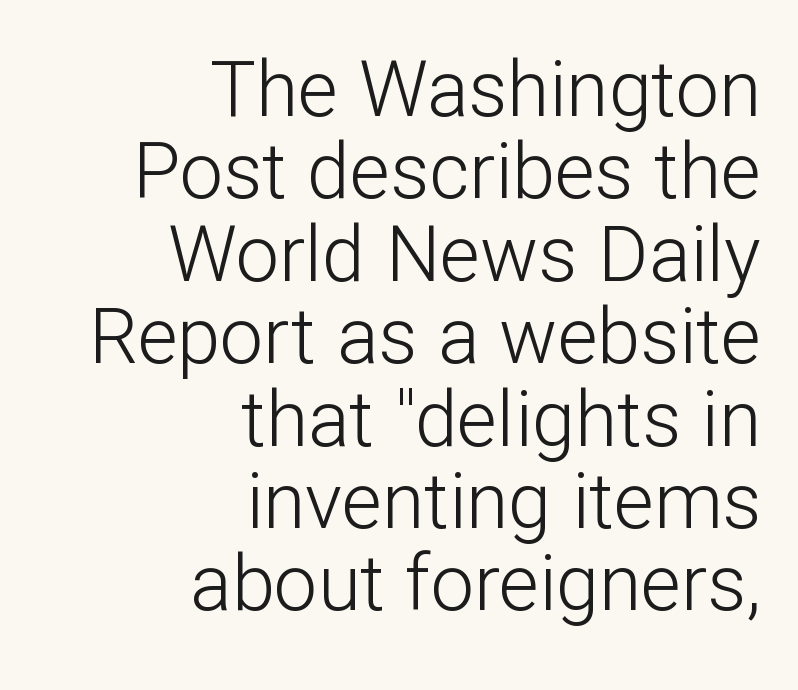
Q: Is the text bold? A: No.
Q: Is the text italic (slanted)? A: No, it is upright.
Q: Is the typeface a serif or a sans-serif typeface? A: Sans-serif.
Q: Is the text underlined? A: No.
Q: How is the paragraph aligned? A: Right-aligned.
Q: Is the spacing between letters normal or unusually wide? A: Normal.
Q: Is the spacing between lines tight, normal or loose? A: Tight.
Q: Width (condensed, normal, or wide)? A: Normal.
Q: Stroke contrast? A: Low.
Q: x-height? A: Medium.
Q: Monospaced? A: No.
